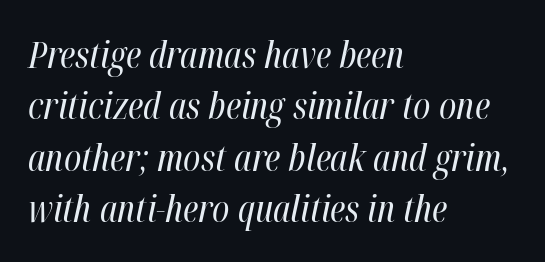
{"italic": "yes", "lean": "right", "slant_degrees": 12, "bold": "no", "weight": "regular", "width": "condensed", "stroke_contrast": "high", "x_height": "medium", "monospaced": "no", "underline": "no", "align": "left", "line_spacing": "normal", "line_spacing_ratio": 1.39, "letter_spacing": "normal", "letter_spacing_em": 0.0, "glyph_px": 37}
